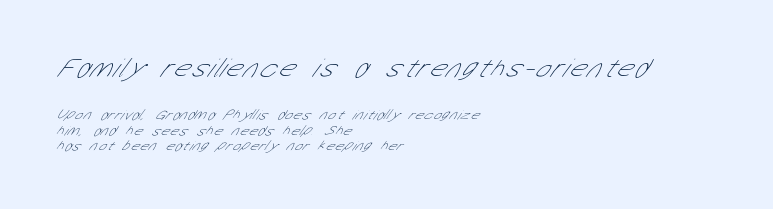
The image shows 27 px text type; set left-aligned, tight line spacing (1.12x), not underlined; the first (top) block is 1.93x larger.
